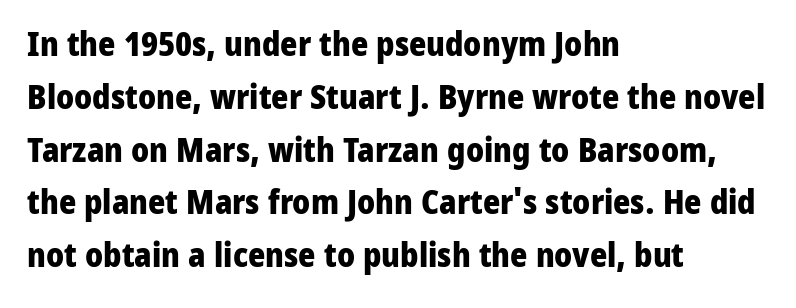
The image shows 33 px heavy sans-serif type, upright; set left-aligned, normal line spacing (1.6x), normal letter spacing, not underlined; low stroke contrast and a medium x-height.
